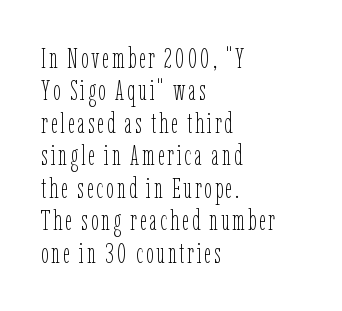
The image shows 28 px thin, condensed type, upright; set left-aligned, line spacing 1.16x, not underlined; low stroke contrast and a medium x-height.
